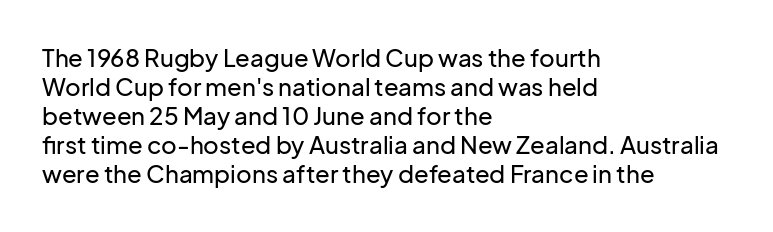
The image shows 24 px text type, upright; set left-aligned, line spacing 1.21x, normal letter spacing, not underlined.
